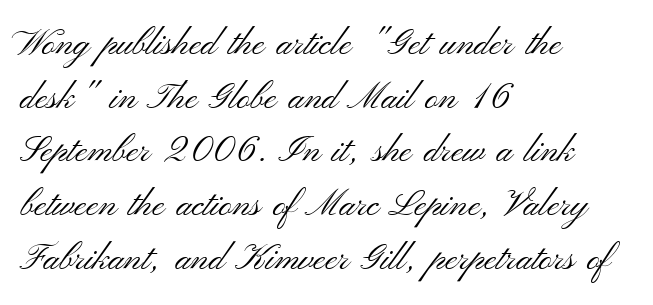
Decoration check: the copy has no underline. The letters look calm and open, with moderate or lighter stems. A classic flush-left, rag-right setting is used for this passage. Letterform terminals end flat and unadorned throughout the passage. Words appear dense and cohesive because spacing is normal.
